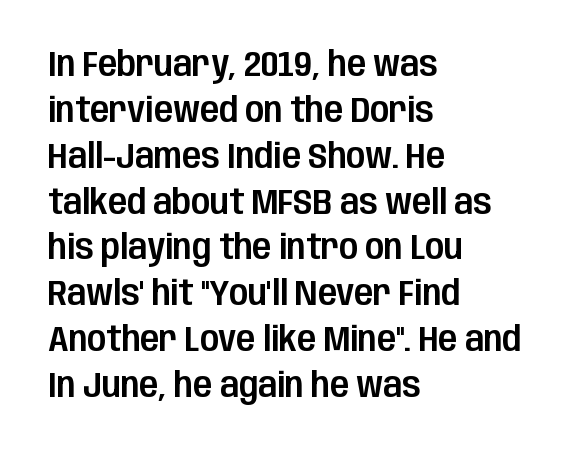
You can tell it's not italic because the verticals are truly vertical. The passage shown is typed in a proportional face where columns would drift. Spacing between characters is what you'd get straight out of the box. Each line starts at the same left margin while the right side varies. Plain, unruled lines of type. The type family on display is of the sans-serif kind.
